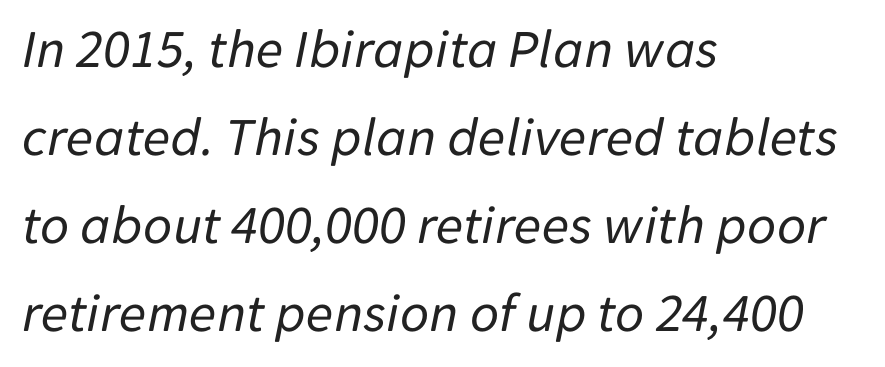
Q: Is the text bold? A: No.
Q: Is the text italic (slanted)? A: Yes, it leans right by about 11 degrees.
Q: Is the text underlined? A: No.
Q: How is the paragraph aligned? A: Left-aligned.
Q: Is the spacing between letters normal or unusually wide? A: Normal.
Q: Is the spacing between lines tight, normal or loose? A: Normal.
Q: Width (condensed, normal, or wide)? A: Normal.
Q: Stroke contrast? A: Low.
Q: x-height? A: Medium.
Q: Monospaced? A: No.
